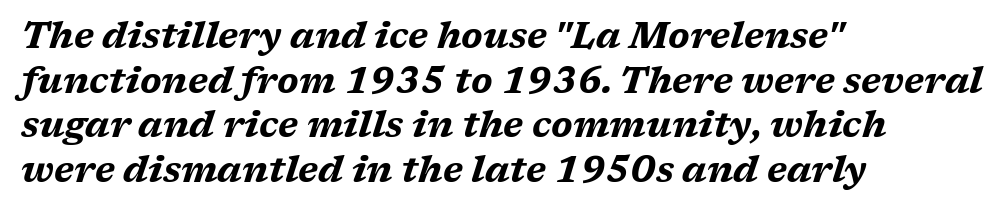
{"italic": "yes", "lean": "right", "slant_degrees": 17, "bold": "yes", "weight": "bold", "width": "wide", "stroke_contrast": "medium", "x_height": "medium", "monospaced": "no", "underline": "no", "align": "left", "line_spacing_ratio": 1.24, "letter_spacing": "normal", "letter_spacing_em": 0.0, "glyph_px": 36}
